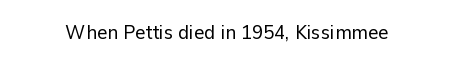
Posture: upright roman. Short note: letters normally spaced. The weight would be labelled regular, book, light, or lighter still. Lines of text with bare space underneath.
